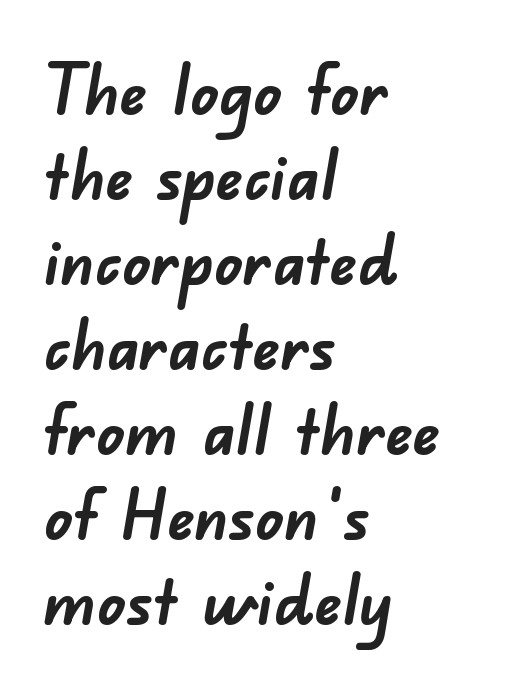
Q: Is the text bold? A: Yes.
Q: Is the typeface a serif or a sans-serif typeface? A: Sans-serif.
Q: Is the text underlined? A: No.
Q: How is the paragraph aligned? A: Left-aligned.
Q: Is the spacing between letters normal or unusually wide? A: Normal.
Q: Is the spacing between lines tight, normal or loose? A: Normal.
Q: Width (condensed, normal, or wide)? A: Normal.
Q: Stroke contrast? A: Low.
Q: x-height? A: Small.
Q: Monospaced? A: No.
